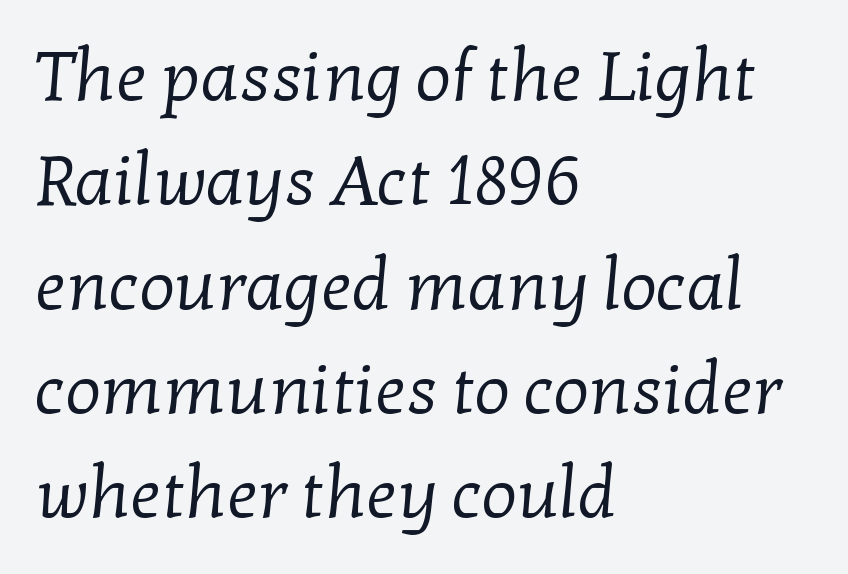
Bare-footed words on every line. Caption: multi-line text, flush left, ragged right. Classification — serif. Is the letter spacing exaggerated? No — it looks like the ordinary default.
